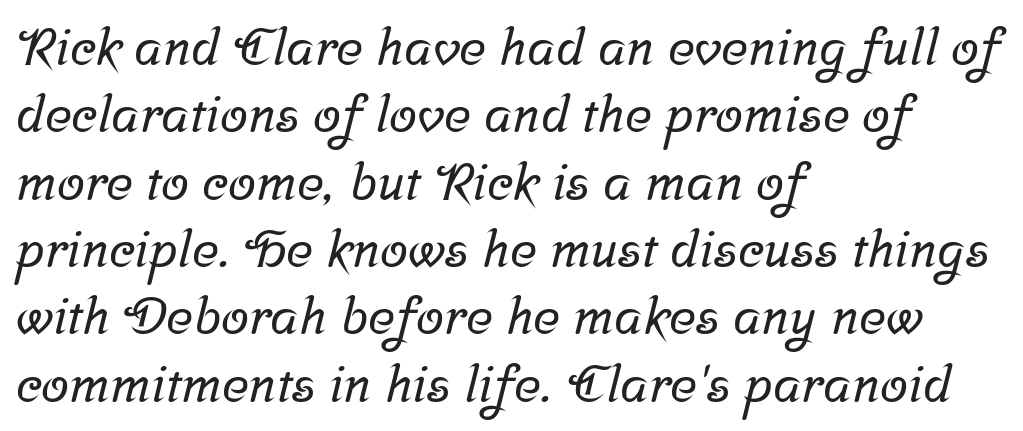
The gaps between neighbouring characters are ordinary and unremarkable. The space beneath each line is pristine and unruled. The passage shown is typed in a proportional face where columns would drift. Visually the block forms a straight wall on the left and a jagged coastline on the right.
